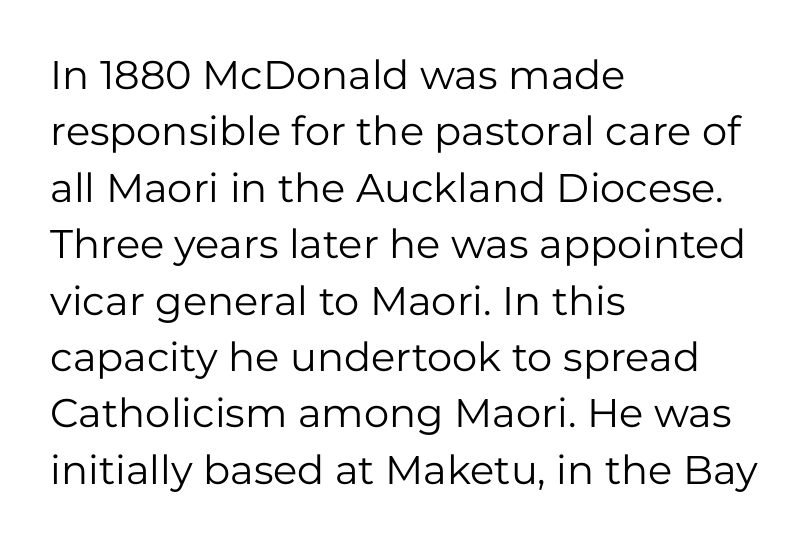
The typesetter chose a ragged-right arrangement here. Does the lettering tilt? It doesn't — this is upright. Glyph-to-glyph distance matches everyday printed text. No letter is thick-stroked: the sample isn't bold. The lines sit at an ordinary, default distance from one another.
